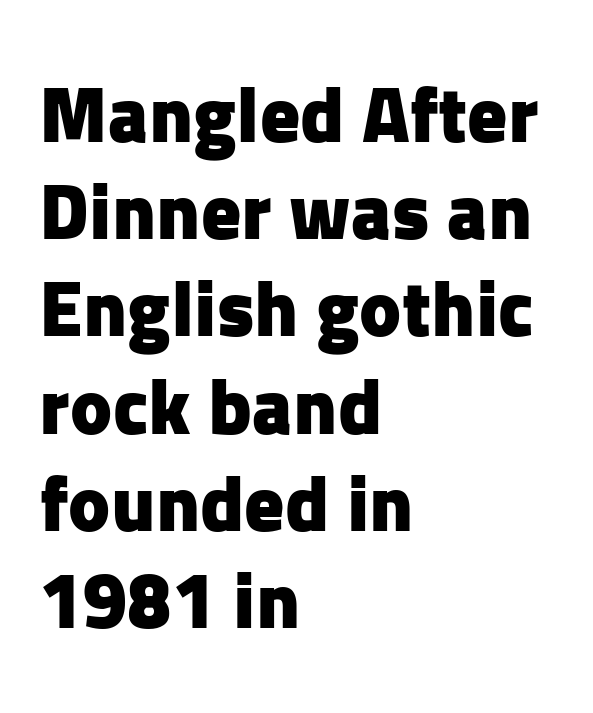
No extra tracking has been applied to these lines. Font category for this specimen: sans-serif. Characters remain perfectly vertical along every line. Note the varied advance widths — an 'i' is clearly narrower than an 'm'. A dark, heavy texture on the line: the type is bold. The strip under each line holds only bare page.
